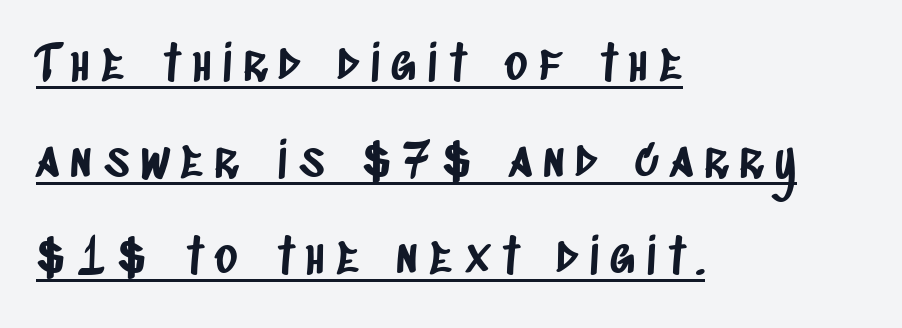
{"serif": "no", "width": "condensed", "stroke_contrast": "low", "x_height": "large", "monospaced": "no", "underline": "yes", "align": "left", "line_spacing": "loose", "line_spacing_ratio": 1.97, "letter_spacing": "wide", "letter_spacing_em": 0.23, "glyph_px": 49}
